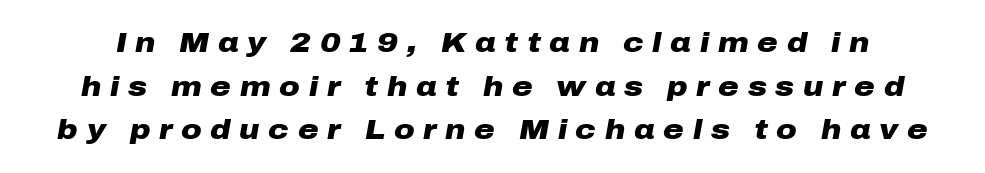
The rendering uses a bold face; every stroke is thick and dark. Emphasis-style slanted type is in use. Vertically, the passage feels balanced, rows spaced as you'd expect. The face used here is proportionally spaced, like ordinary book or web type. The strip under each line holds only bare page.
